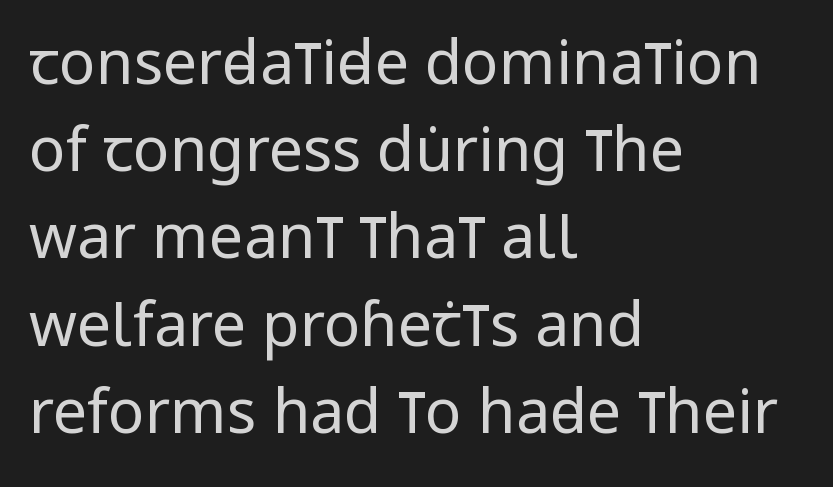
Is this a fixed-width face? No — the glyphs have proportional, varying widths. The rendering shows plain stroke endings on the letterforms — a sans-serif design. This reads as an unemphasized weight, regular at the heaviest. If you measured baseline to baseline, you'd find a middling distance.
